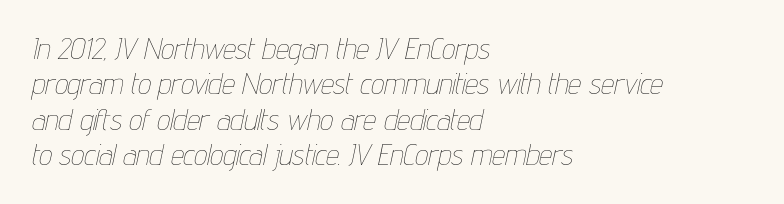
Q: Is the text bold? A: No.
Q: Is the text italic (slanted)? A: Yes, it leans right by about 12 degrees.
Q: Is the text underlined? A: No.
Q: How is the paragraph aligned? A: Left-aligned.
Q: Is the spacing between letters normal or unusually wide? A: Normal.
Q: Width (condensed, normal, or wide)? A: Condensed.
Q: Stroke contrast? A: Low.
Q: x-height? A: Medium.
Q: Monospaced? A: No.
